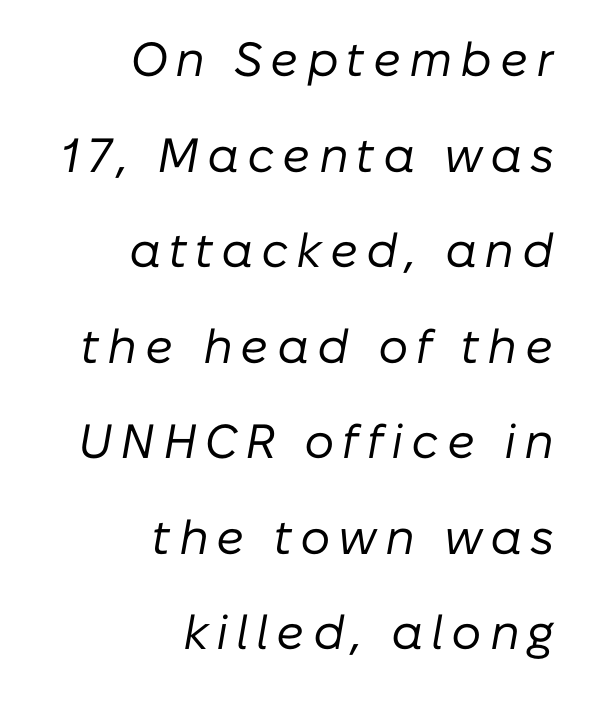
The image shows 48 px regular-weight type, italic (leaning right); set right-aligned, loose line spacing (1.99x), not underlined; low stroke contrast and a medium x-height.
